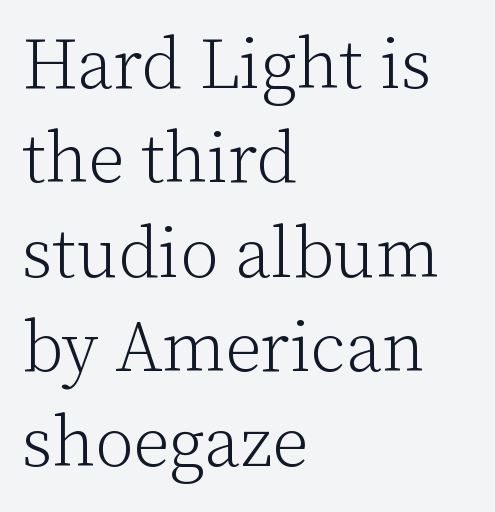
The image shows 71 px light serif type, upright; set left-aligned, normal line spacing (1.33x), normal letter spacing, not underlined; low stroke contrast and a medium x-height.
